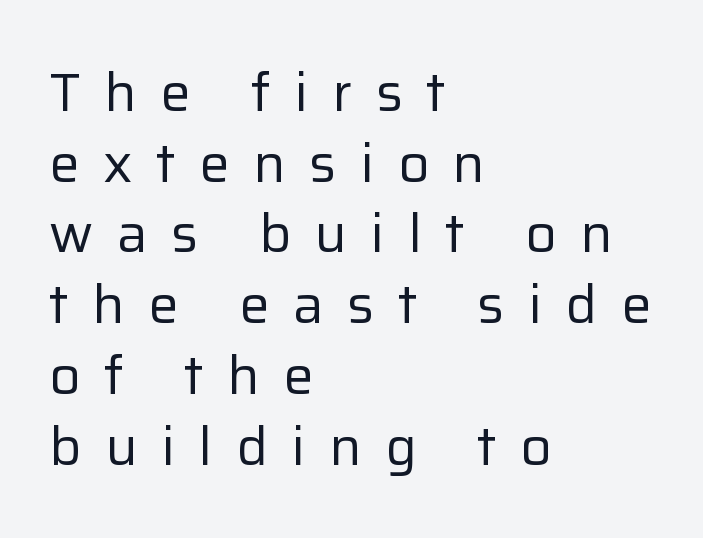
Q: Is the text bold? A: No.
Q: Is the text italic (slanted)? A: No, it is upright.
Q: Is the typeface a serif or a sans-serif typeface? A: Sans-serif.
Q: Is the text underlined? A: No.
Q: How is the paragraph aligned? A: Left-aligned.
Q: Is the spacing between letters normal or unusually wide? A: Unusually wide.
Q: Is the spacing between lines tight, normal or loose? A: Normal.
Q: Width (condensed, normal, or wide)? A: Normal.
Q: Stroke contrast? A: Low.
Q: x-height? A: Medium.
Q: Monospaced? A: No.
